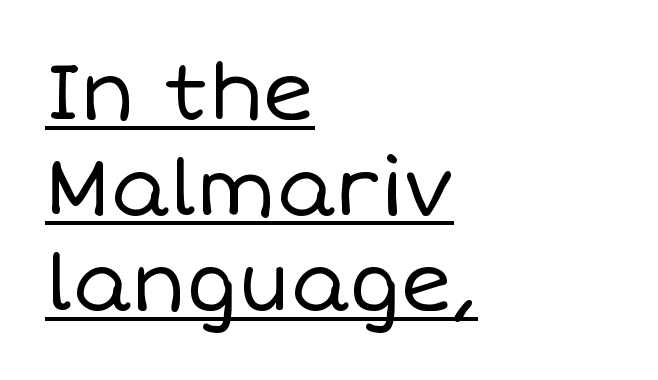
Reading down the block, your eye returns to a fixed left position each line. Look at the tracking — it's just the regular setting, nothing added. You can tell it's not italic because the verticals are truly vertical. The passage shown is underscored from start to finish. The weight would be labelled regular, book, light, or lighter still.
